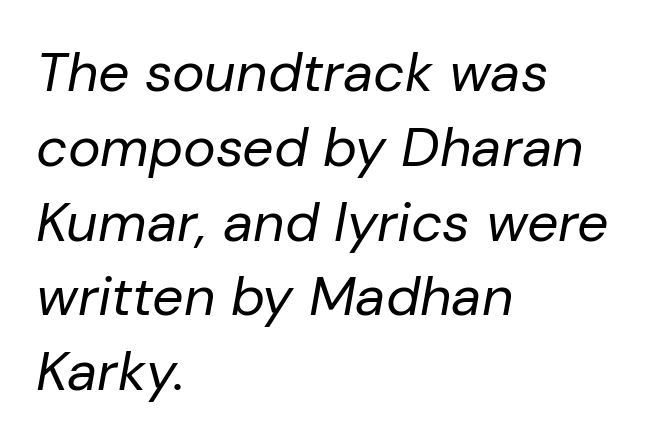
The image shows 55 px regular-weight type, italic (leaning right); set left-aligned, normal line spacing (1.36x), normal letter spacing, not underlined; low stroke contrast and a medium x-height.
